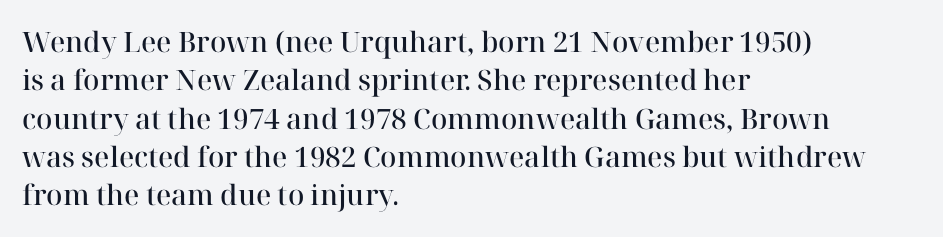
The image shows 28 px semibold serif type, upright; set left-aligned, normal line spacing (1.37x), normal letter spacing, not underlined; high stroke contrast and a medium x-height.
